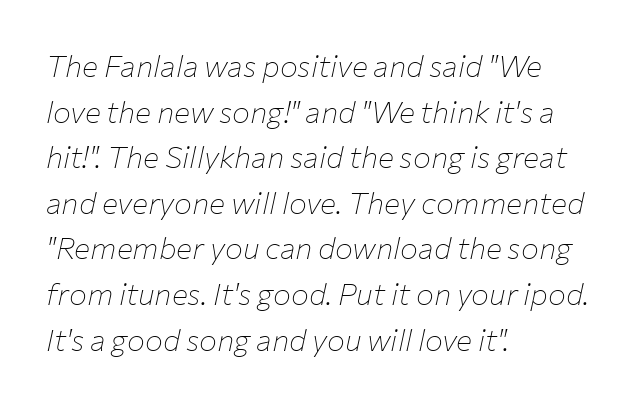
{"italic": "yes", "lean": "right", "slant_degrees": 12, "bold": "no", "weight": "thin", "width": "normal", "stroke_contrast": "low", "x_height": "medium", "monospaced": "no", "underline": "no", "align": "left", "line_spacing": "normal", "line_spacing_ratio": 1.52, "letter_spacing": "normal", "letter_spacing_em": 0.0, "glyph_px": 30}
